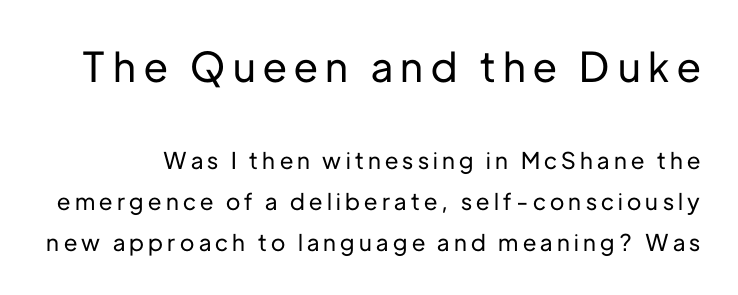
The image shows 41 px sans-serif type, upright; set line spacing 1.78x, not underlined; the first (top) block is 1.78x larger; low stroke contrast and a medium x-height.
